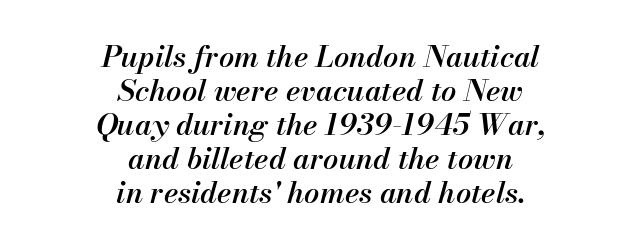
The passage shown leans; its letterforms are oblique. These words are printed semibold, heavier than regular yet not bold. Both edges are ragged and mirror each other, which tells us the setting is centered. You could not count columns in this text — the font is proportionally spaced. Rule under the text: the space is simply empty. Observe the ordinary spacing: letters are neighbours, not strangers.
